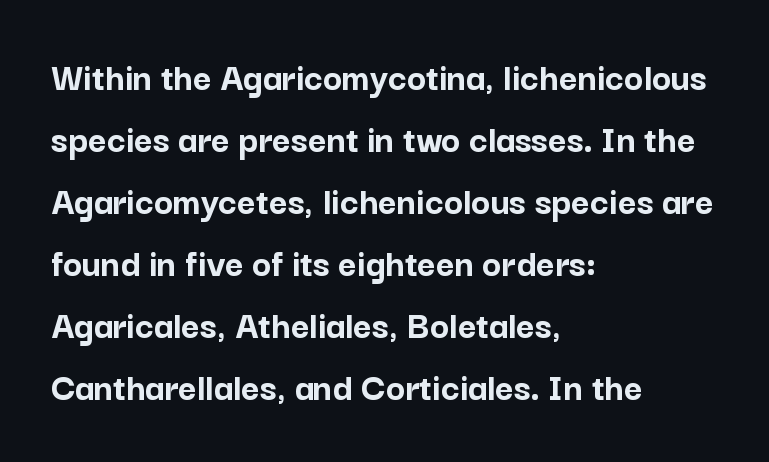
The image shows 40 px semibold sans-serif type, upright; set left-aligned, normal line spacing (1.55x), normal letter spacing, not underlined; low stroke contrast and a medium x-height.
